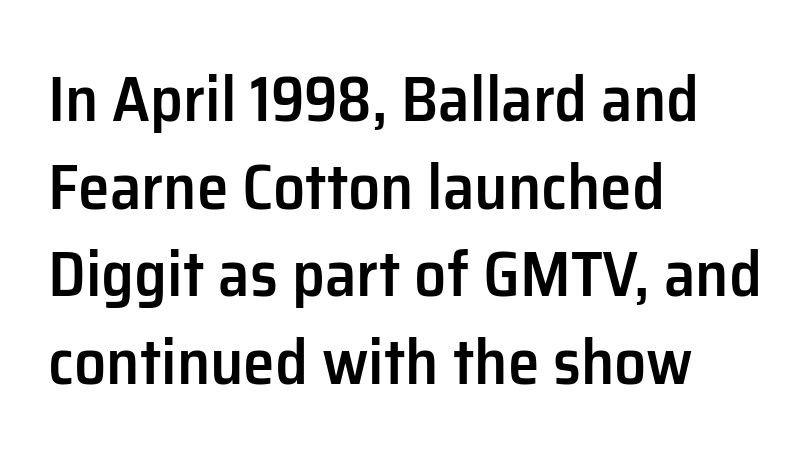
Each line starts at the same left margin while the right side varies. Regarding serifs, this sample does without them. This sample has the flowing, uneven cadence of proportional lettering. Nothing unusual about the tracking: characters are spaced as the font intends. Characters remain perfectly vertical along every line. This sample keeps an unexceptional amount of space between lines.
